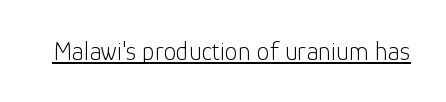
Q: Is the text bold? A: No.
Q: Is the text italic (slanted)? A: No, it is upright.
Q: Is the text underlined? A: Yes.
Q: Is the spacing between letters normal or unusually wide? A: Normal.
